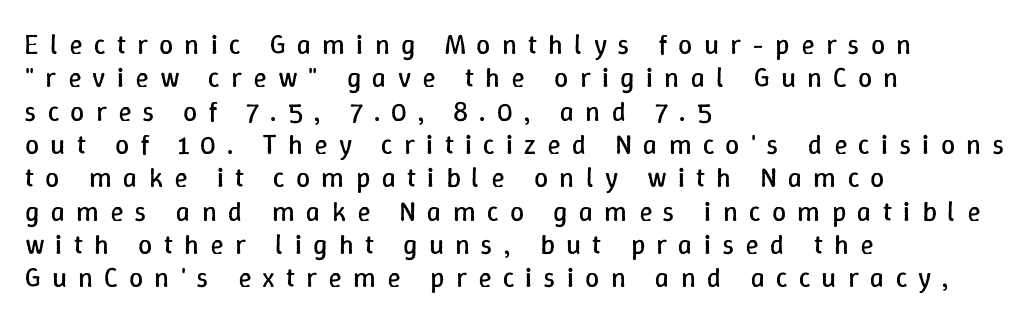
Q: Is the text bold? A: No.
Q: Is the text italic (slanted)? A: No, it is upright.
Q: Is the text underlined? A: No.
Q: How is the paragraph aligned? A: Left-aligned.
Q: Is the spacing between letters normal or unusually wide? A: Unusually wide.
Q: Width (condensed, normal, or wide)? A: Normal.
Q: Stroke contrast? A: Low.
Q: x-height? A: Medium.
Q: Monospaced? A: No.
